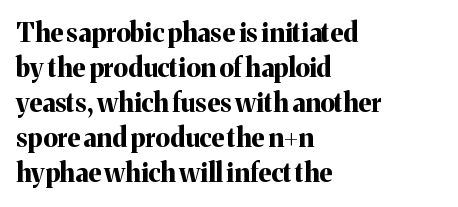
{"italic": "no", "bold": "yes", "underline": "no", "align": "left", "line_spacing": "normal", "line_spacing_ratio": 1.35, "letter_spacing": "normal", "letter_spacing_em": 0.0, "glyph_px": 26}
